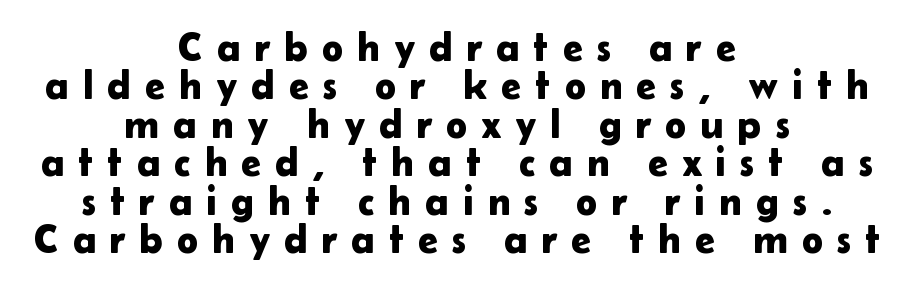
The image shows 40 px sans-serif type, upright; set centered, tight line spacing (0.96x), unusually wide letter spacing (+0.35 em), not underlined; low stroke contrast and a medium x-height.
